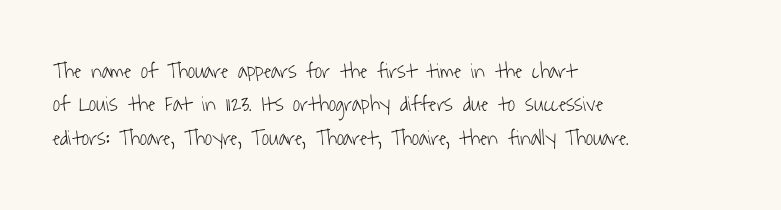
The rendering uses a moderate line-height, typical for paragraphs. Each row of text sits above clean, open space. Stroke mass is kept to a normal reading level or below. One-word summary of the alignment: left. Default kerning and tracking; the words read as compact shapes.
